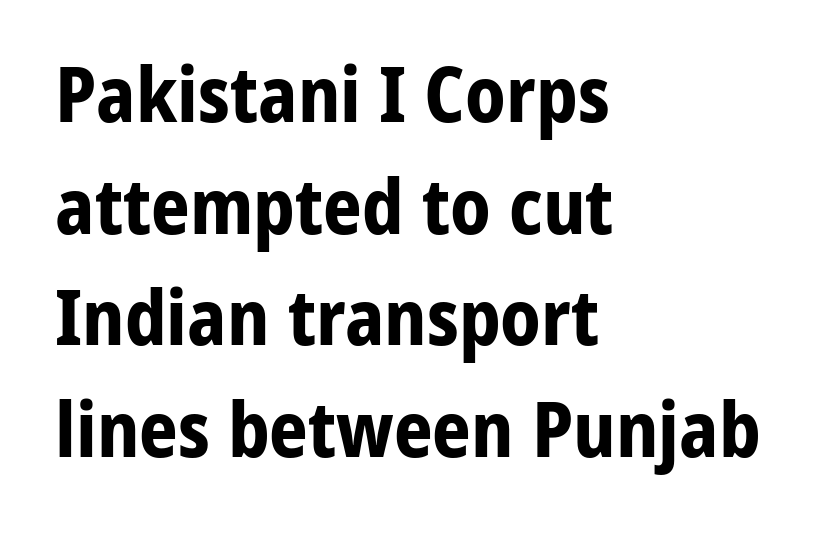
Plain, unruled lines of type. Line spacing here is normal. A full-strength bold gives these letters their thick strokes. Teacher's note: observe the even left margin — that is flush-left alignment. Grotesque or geometric, the face here clearly has no serifs.
